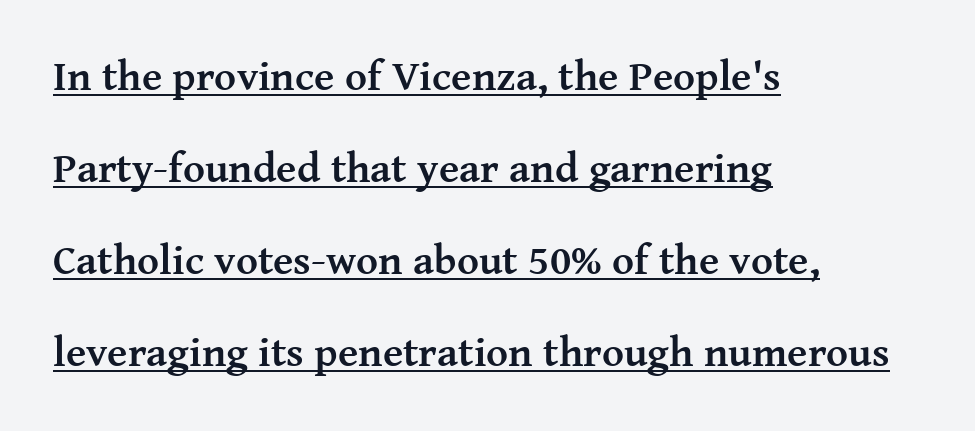
Q: Is the text bold? A: Yes.
Q: Is the text italic (slanted)? A: No, it is upright.
Q: Is the typeface a serif or a sans-serif typeface? A: Serif.
Q: Is the text underlined? A: Yes.
Q: How is the paragraph aligned? A: Left-aligned.
Q: Is the spacing between letters normal or unusually wide? A: Normal.
Q: Is the spacing between lines tight, normal or loose? A: Loose.
Q: Width (condensed, normal, or wide)? A: Normal.
Q: Stroke contrast? A: Medium.
Q: x-height? A: Medium.
Q: Monospaced? A: No.
